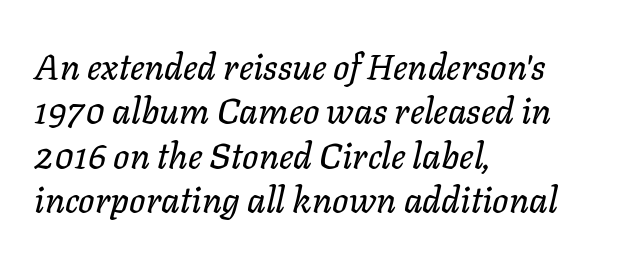
The image shows 36 px text type, italic (leaning right); set left-aligned, line spacing 1.23x, normal letter spacing, not underlined; low stroke contrast and a medium x-height.
